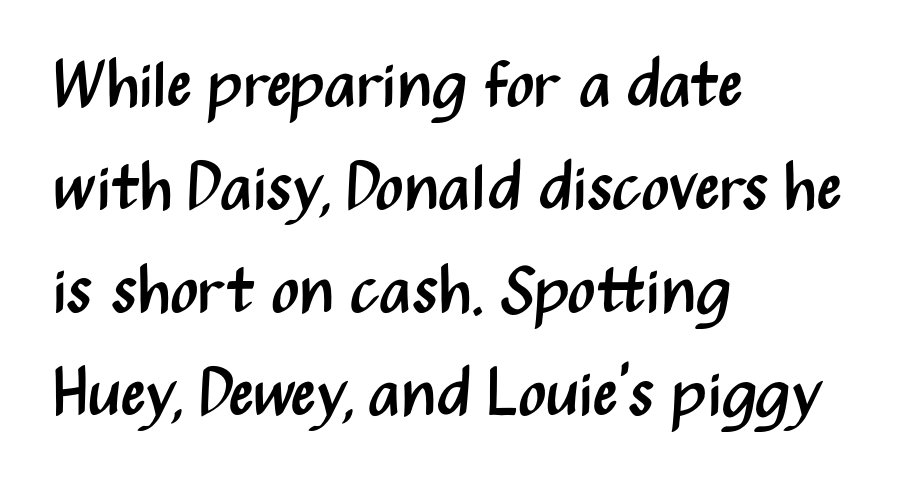
The image shows 66 px regular-weight, condensed sans-serif type, upright; set left-aligned, normal line spacing (1.56x), normal letter spacing, not underlined; medium stroke contrast and a medium x-height.
